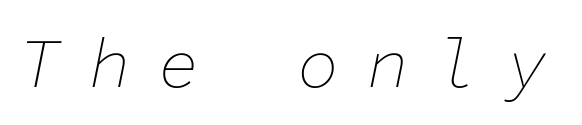
The passage shown is not bold in any degree. Glyph-to-glyph distance is far greater than everyday printed text. Rule under the text: the space is simply empty. Slant detected: the letters are inclined.
